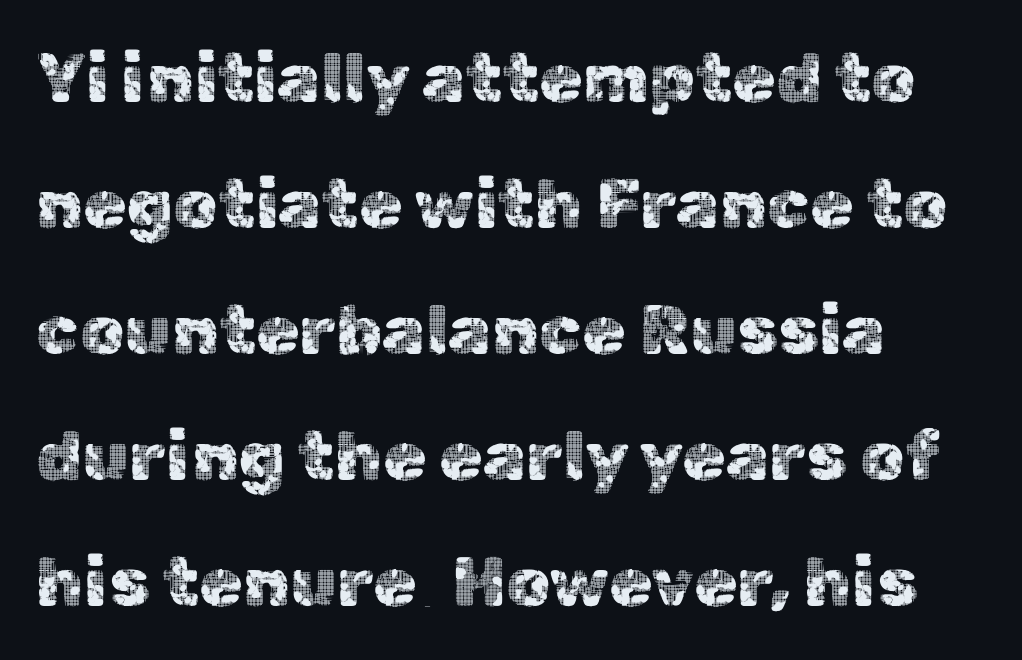
The image shows 70 px sans-serif type, upright; set left-aligned, line spacing 1.8x, normal letter spacing, not underlined; a medium x-height.
